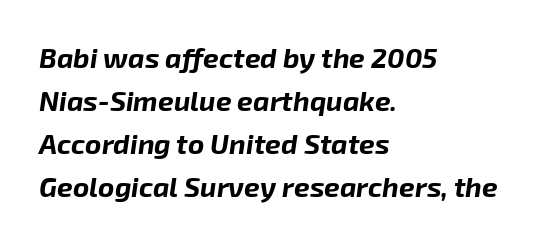
The image shows 28 px bold type, italic (leaning right); set left-aligned, normal line spacing (1.54x), normal letter spacing, not underlined; low stroke contrast and a medium x-height.
